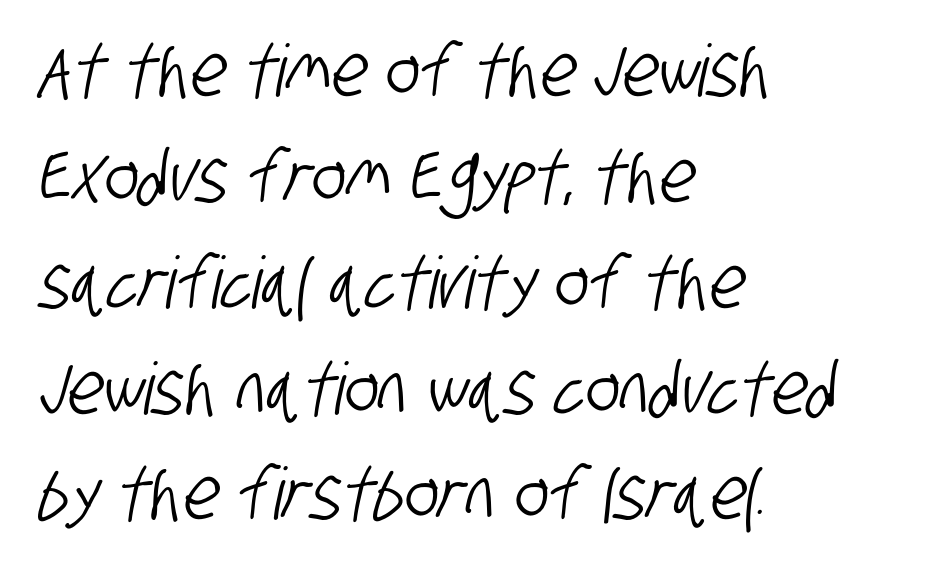
{"serif": "no", "width": "condensed", "stroke_contrast": "low", "x_height": "large", "monospaced": "no", "underline": "no", "align": "left", "line_spacing": "normal", "line_spacing_ratio": 1.47, "letter_spacing": "normal", "letter_spacing_em": 0.0, "glyph_px": 72}
